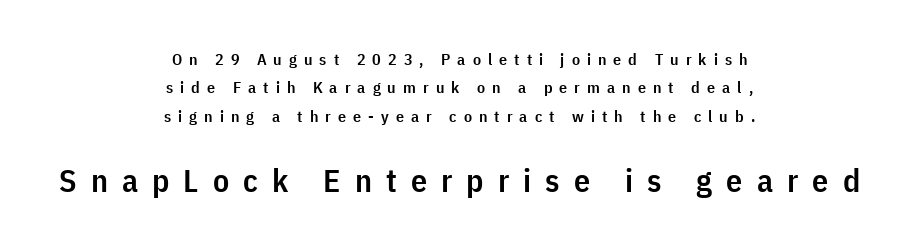
{"serif": "no", "italic": "no", "bold": "semi", "weight": "semibold", "width": "condensed", "stroke_contrast": "low", "x_height": "medium", "monospaced": "no", "underline": "no", "align": "center", "line_spacing_ratio": 1.77, "letter_spacing": "wide", "letter_spacing_em": 0.44, "larger_block": "second", "size_ratio": 2.0, "glyph_px": 32}
